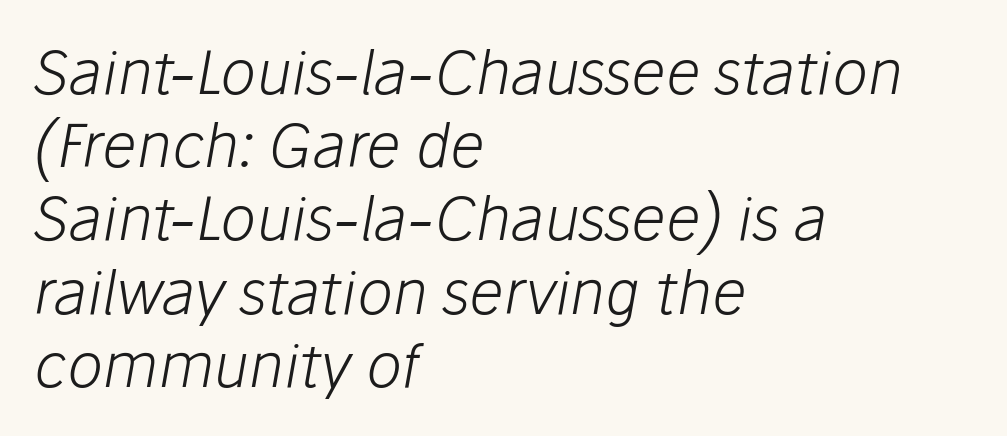
Q: Is the text bold? A: No.
Q: Is the text italic (slanted)? A: Yes, it leans right by about 10 degrees.
Q: Is the text underlined? A: No.
Q: How is the paragraph aligned? A: Left-aligned.
Q: Is the spacing between letters normal or unusually wide? A: Normal.
Q: Width (condensed, normal, or wide)? A: Normal.
Q: Stroke contrast? A: Low.
Q: x-height? A: Medium.
Q: Monospaced? A: No.
